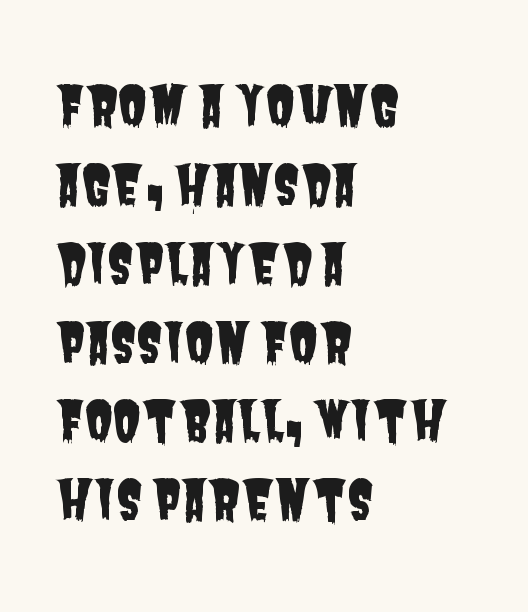
The image shows 54 px condensed sans-serif type; set left-aligned, normal line spacing (1.46x), normal letter spacing, not underlined; low stroke contrast and a large x-height.
